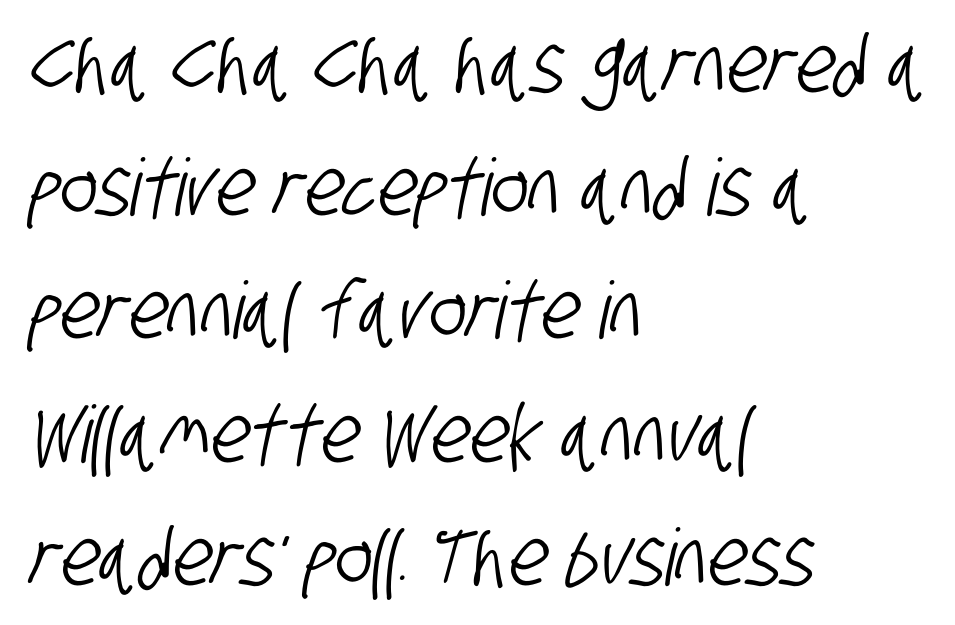
{"serif": "no", "width": "condensed", "stroke_contrast": "low", "x_height": "large", "monospaced": "no", "underline": "no", "align": "left", "line_spacing": "normal", "line_spacing_ratio": 1.56, "letter_spacing": "normal", "letter_spacing_em": 0.0, "glyph_px": 79}
